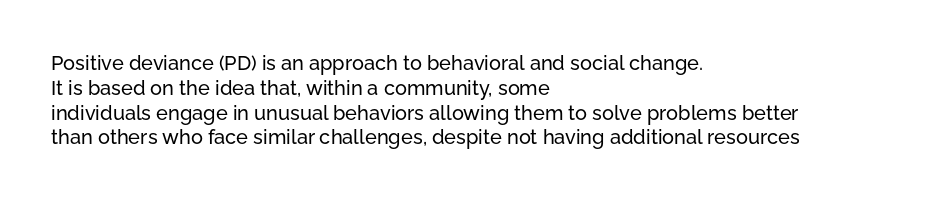
{"italic": "no", "underline": "no", "align": "left", "line_spacing_ratio": 1.24, "letter_spacing": "normal", "letter_spacing_em": 0.0, "glyph_px": 20}
